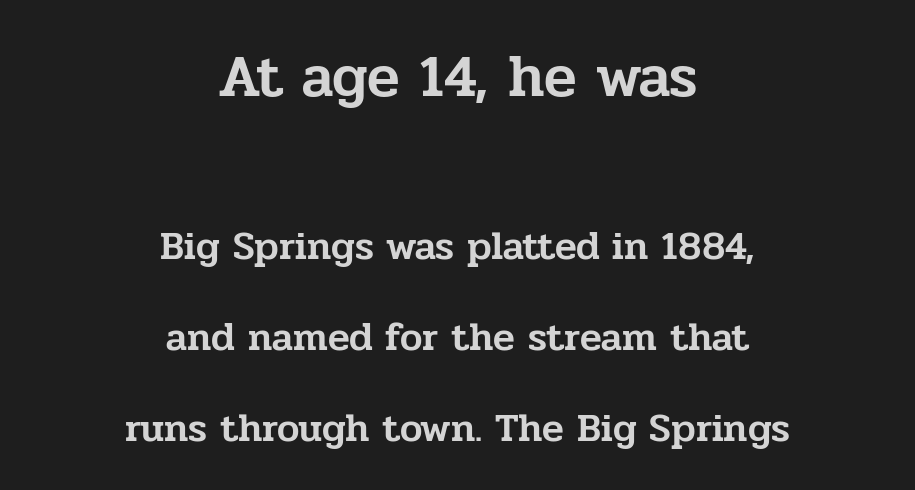
The image shows 60 px serif type, upright; set centered, loose line spacing (2.28x), normal letter spacing, not underlined; the first (top) block is 1.5x larger; low stroke contrast and a medium x-height.
